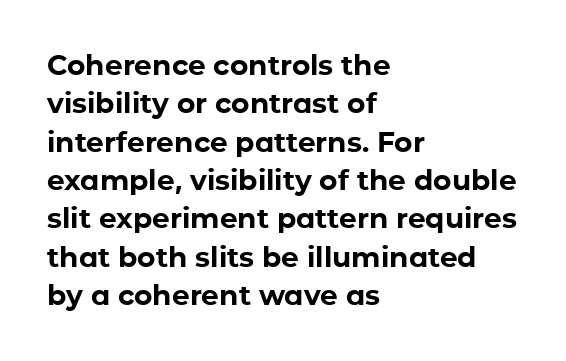
Q: Is the text bold? A: Yes.
Q: Is the text italic (slanted)? A: No, it is upright.
Q: Is the typeface a serif or a sans-serif typeface? A: Sans-serif.
Q: Is the text underlined? A: No.
Q: How is the paragraph aligned? A: Left-aligned.
Q: Is the spacing between letters normal or unusually wide? A: Normal.
Q: Is the spacing between lines tight, normal or loose? A: Normal.
Q: Width (condensed, normal, or wide)? A: Normal.
Q: Stroke contrast? A: Low.
Q: x-height? A: Medium.
Q: Monospaced? A: No.
